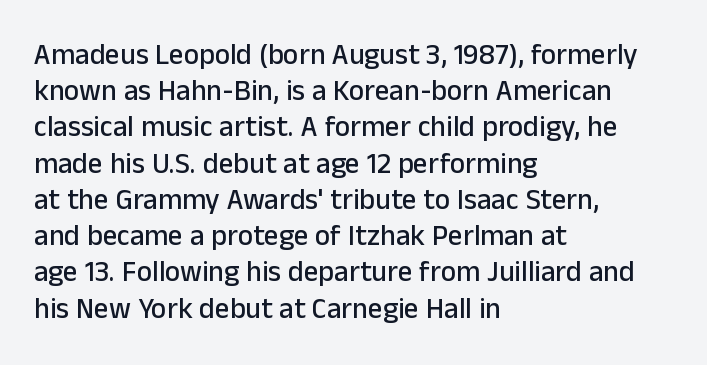
Nope, no serifs anywhere on these letters. Is this a fixed-width face? No — the glyphs have proportional, varying widths. A normal amount of white space separates one row of letters from the next. Beneath every word, the page is bare. Nope, not italic — everything's standing straight.
